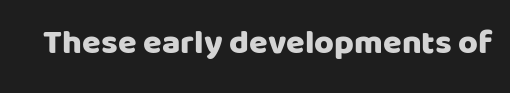
Typographically, this falls in the sans-serif category. Glyph-to-glyph distance matches everyday printed text. Quick note: not italic, upright. The zone under the glyphs is completely vacant.
